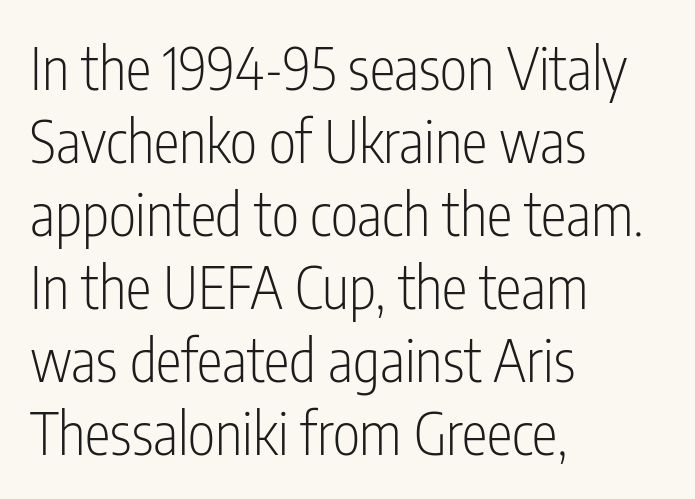
Reading down the block, your eye returns to a fixed left position each line. Unbolded letterforms with no extra heft. Vertically, the passage feels balanced, rows spaced as you'd expect. Note the varied advance widths — an 'i' is clearly narrower than an 'm'. You could call the tracking neutral — neither tight nor loose.
